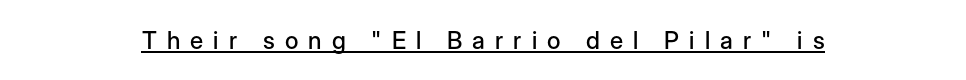
Letter spacing: wide. Like a heading marked for emphasis, these lines bear an underscore. A centered setting, common on invitations and titles, is used for this passage. Italic? Not at all — the glyphs are vertical.
